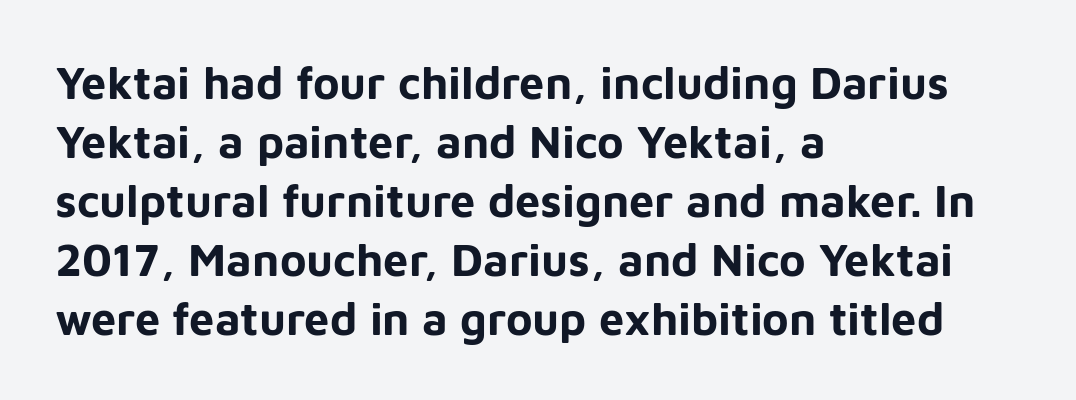
Q: Is the text bold? A: Yes.
Q: Is the text italic (slanted)? A: No, it is upright.
Q: Is the typeface a serif or a sans-serif typeface? A: Sans-serif.
Q: Is the text underlined? A: No.
Q: How is the paragraph aligned? A: Left-aligned.
Q: Is the spacing between letters normal or unusually wide? A: Normal.
Q: Is the spacing between lines tight, normal or loose? A: Normal.
Q: Width (condensed, normal, or wide)? A: Normal.
Q: Stroke contrast? A: Low.
Q: x-height? A: Medium.
Q: Monospaced? A: No.
